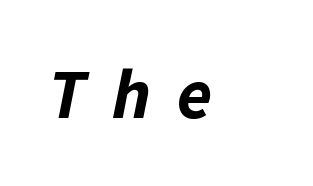
The image shows 71 px bold type, italic (leaning right); set unusually wide letter spacing (+0.37 em), not underlined; low stroke contrast and a medium x-height.
